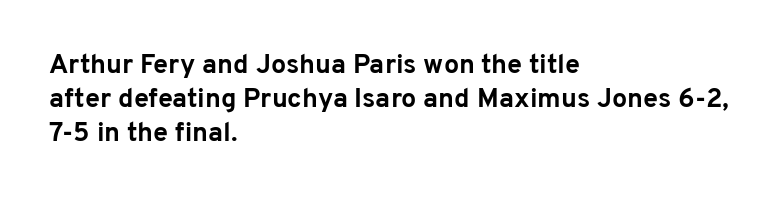
Q: Is the text bold? A: Yes.
Q: Is the text italic (slanted)? A: No, it is upright.
Q: Is the text underlined? A: No.
Q: How is the paragraph aligned? A: Left-aligned.
Q: Is the spacing between letters normal or unusually wide? A: Normal.
Q: Is the spacing between lines tight, normal or loose? A: Normal.
